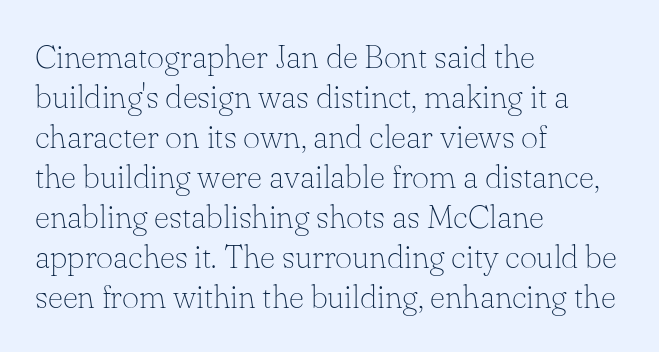
The image shows 33 px thin serif type, upright; set left-aligned, line spacing 1.21x, normal letter spacing, not underlined; low stroke contrast and a small x-height.
